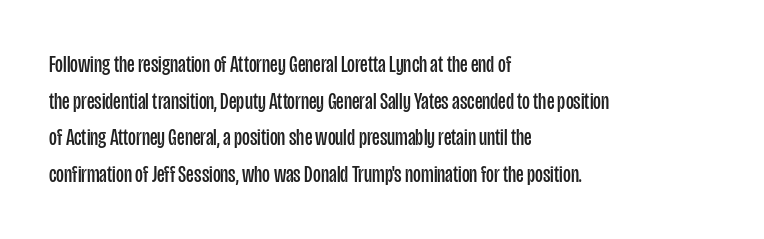
The image shows 24 px text type, upright; set left-aligned, normal line spacing (1.53x), normal letter spacing, not underlined.
